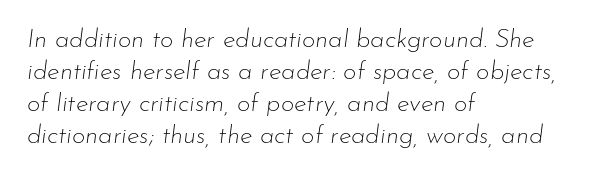
Slant detected: the letters are inclined. The gaps between neighbouring characters are ordinary and unremarkable. Stems and bowls with no extra thickness — not bold. The strip under each line holds only bare page. Typeset ragged right — the left edge is the straight one.
